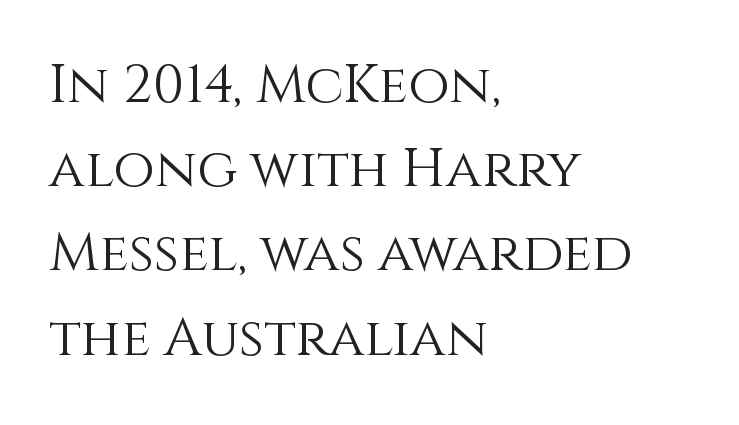
Think standard paragraph weight, or any step lighter than that. Does the copy run flush right? No — it runs flush left. What's the leading like? Ordinary, nothing unusual. Rendered with straight, roman letterforms. Character widths vary here, with narrow letters taking less room than wide ones.
